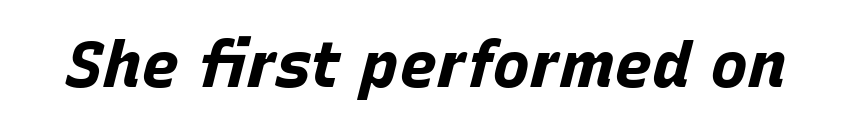
Q: Is the text bold? A: Yes.
Q: Is the text italic (slanted)? A: Yes, it leans right by about 15 degrees.
Q: Is the text underlined? A: No.
Q: Is the spacing between letters normal or unusually wide? A: Normal.
Q: Width (condensed, normal, or wide)? A: Normal.
Q: Stroke contrast? A: Low.
Q: x-height? A: Large.
Q: Monospaced? A: No.
